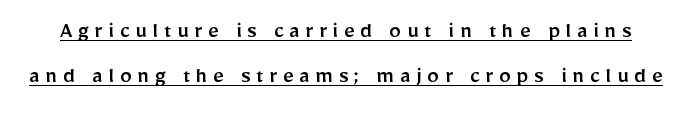
The image shows 24 px text type, upright; set line spacing 1.88x, unusually wide letter spacing (+0.23 em), underlined.
